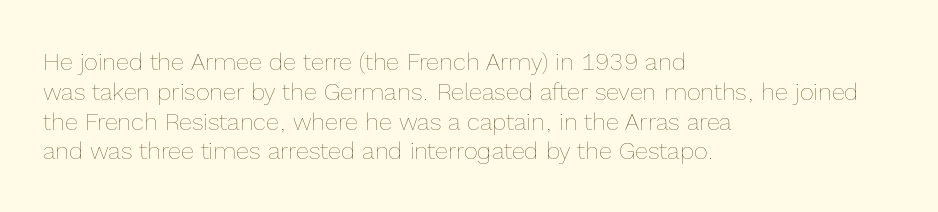
{"italic": "no", "bold": "no", "underline": "no", "align": "left", "line_spacing_ratio": 1.24, "letter_spacing": "normal", "letter_spacing_em": 0.0, "glyph_px": 24}
